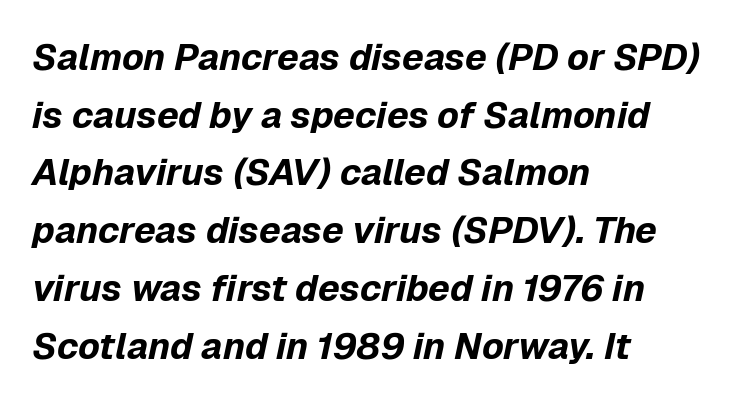
{"italic": "yes", "lean": "right", "slant_degrees": 12, "bold": "yes", "weight": "bold", "width": "normal", "stroke_contrast": "low", "x_height": "medium", "monospaced": "no", "underline": "no", "align": "left", "line_spacing": "normal", "line_spacing_ratio": 1.56, "letter_spacing": "normal", "letter_spacing_em": 0.0, "glyph_px": 37}
